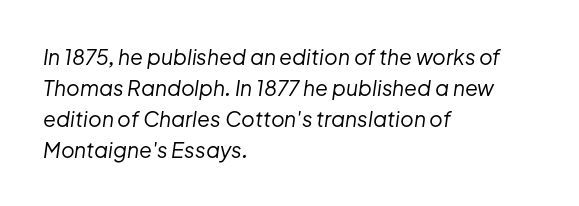
The image shows 21 px text type, italic (leaning right); set left-aligned, normal line spacing (1.47x), normal letter spacing, not underlined.
